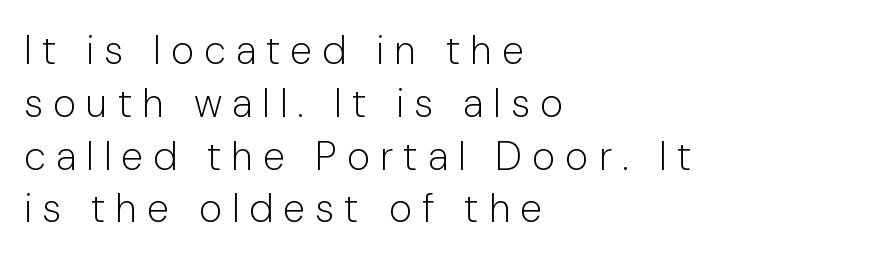
{"serif": "no", "italic": "no", "bold": "no", "weight": "light", "width": "normal", "stroke_contrast": "low", "x_height": "medium", "monospaced": "no", "underline": "no", "align": "left", "line_spacing": "normal", "line_spacing_ratio": 1.32, "letter_spacing": "wide", "letter_spacing_em": 0.25, "glyph_px": 40}
